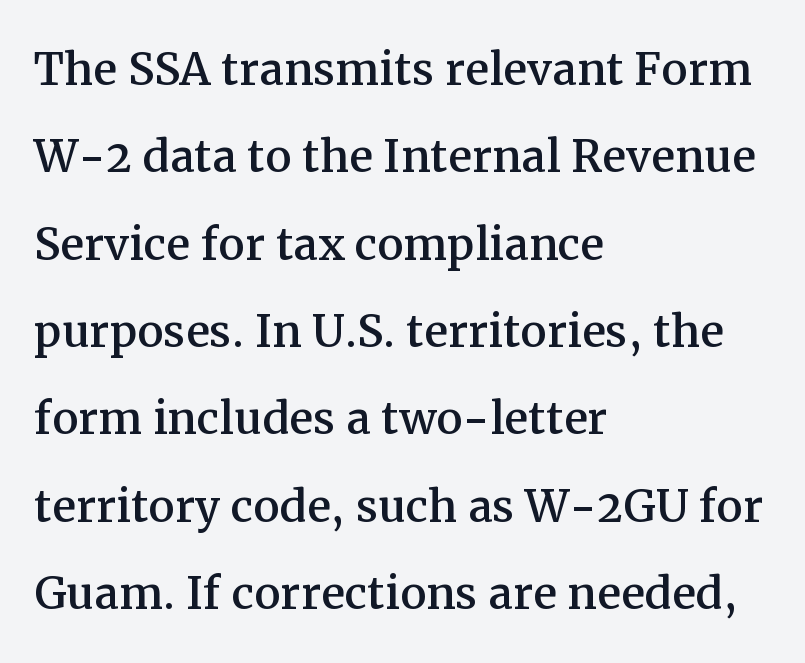
The image shows 59 px serif type, upright; set left-aligned, normal line spacing (1.48x), normal letter spacing, not underlined; medium stroke contrast and a medium x-height.
